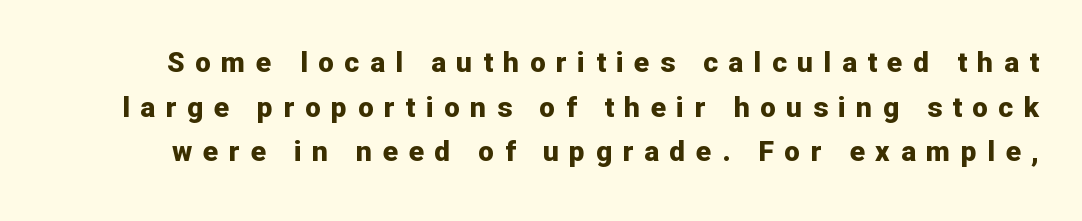
The image shows 28 px bold sans-serif type, upright; set normal line spacing (1.59x), unusually wide letter spacing (+0.38 em), not underlined; low stroke contrast and a medium x-height.
